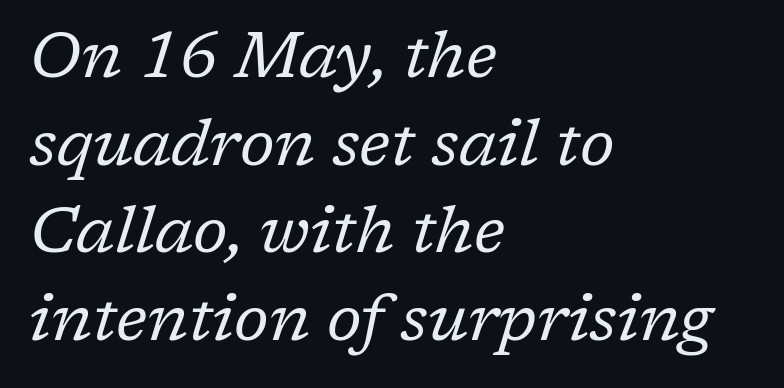
{"serif": "yes", "italic": "yes", "lean": "right", "slant_degrees": 17, "bold": "no", "weight": "regular", "width": "normal", "stroke_contrast": "low", "x_height": "medium", "monospaced": "no", "underline": "no", "align": "left", "line_spacing": "normal", "line_spacing_ratio": 1.35, "letter_spacing": "normal", "letter_spacing_em": 0.0, "glyph_px": 65}
